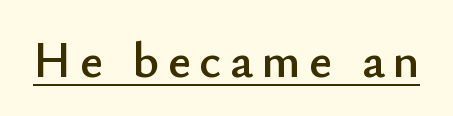
{"serif": "no", "italic": "no", "width": "normal", "stroke_contrast": "low", "x_height": "small", "monospaced": "no", "underline": "yes", "glyph_px": 50}
